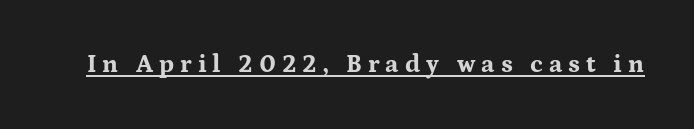
Q: Is the text bold? A: Yes.
Q: Is the text italic (slanted)? A: No, it is upright.
Q: Is the text underlined? A: Yes.
Q: Is the spacing between letters normal or unusually wide? A: Unusually wide.
